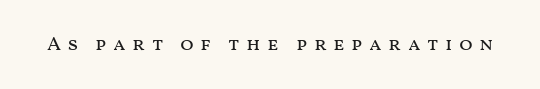
The image shows 20 px text type, upright; set unusually wide letter spacing (+0.32 em), not underlined.
